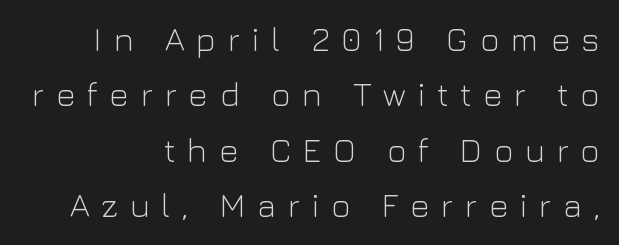
{"serif": "no", "italic": "no", "bold": "no", "weight": "light", "width": "normal", "stroke_contrast": "low", "x_height": "medium", "monospaced": "no", "underline": "no", "align": "right", "line_spacing": "normal", "line_spacing_ratio": 1.68, "letter_spacing": "wide", "letter_spacing_em": 0.36, "glyph_px": 33}
